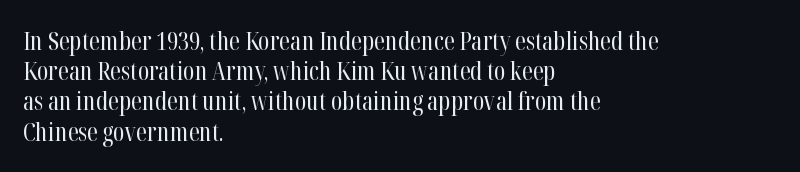
In terms of posture, this sample is upright. The rendering keeps characters at their native spacing. Caption: face not bold, strokes unweighted. The string is rendered with underlining switched off. Horizontal alignment here is leftward, the default for most running prose.
